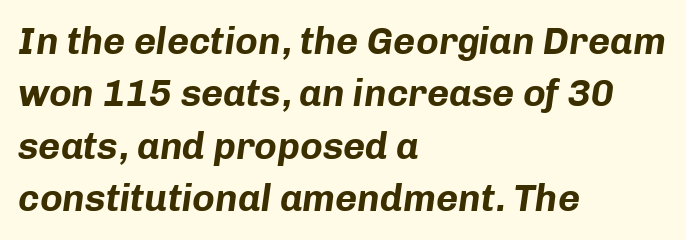
In terms of letterspacing, this is plain default setting. These lines are rendered in a variable-pitch font. Caption: bold face, heavy strokes. The paragraph shown leans on its left margin. The space directly below the letters is spotless.
